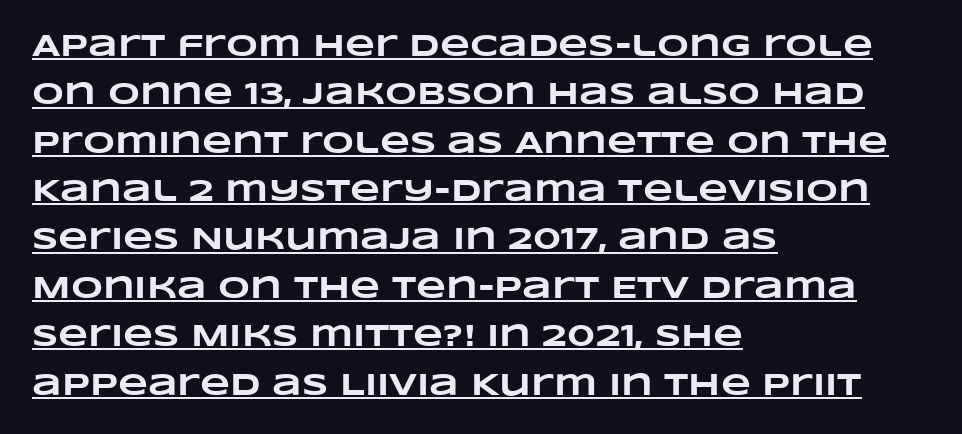
Underlined type. The letters sit at their default tracking, neither squeezed nor spread. Caption: multi-line text, flush left, ragged right. How heavy is the stroke? Heavy — this is a bold.
